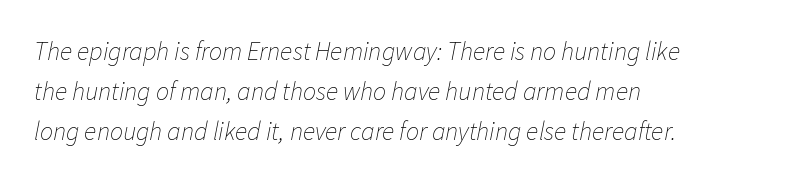
{"italic": "yes", "lean": "right", "slant_degrees": 11, "bold": "no", "underline": "no", "align": "left", "line_spacing": "normal", "line_spacing_ratio": 1.54, "letter_spacing": "normal", "letter_spacing_em": 0.0, "glyph_px": 26}
